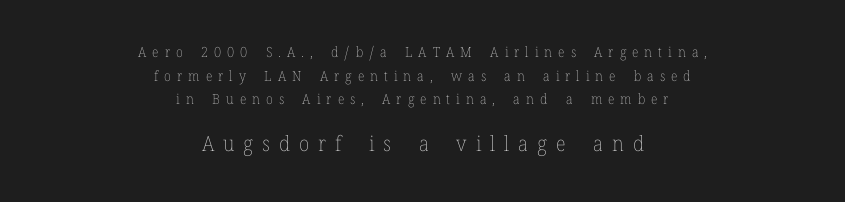
The setting favours the middle, as headings and verse often do. Tracking here is generous; glyphs stand well apart from one another. A typesetter would mark this as roman, not italic. Horizontal bands of white between lines are of average thickness. The area under the type is left untouched.
